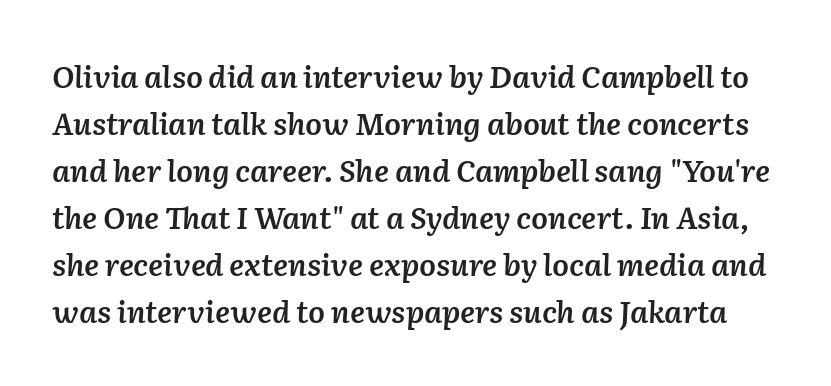
The image shows 30 px semibold type, italic (leaning right); set normal line spacing (1.57x), normal letter spacing, not underlined; low stroke contrast and a medium x-height.
